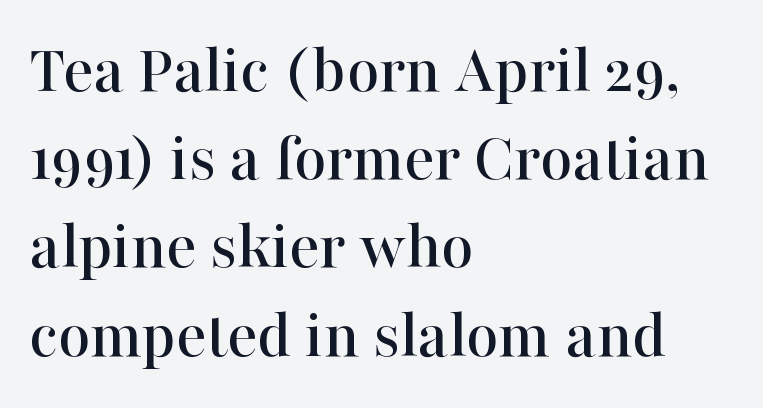
{"serif": "yes", "italic": "no", "width": "normal", "stroke_contrast": "high", "x_height": "medium", "monospaced": "no", "underline": "no", "align": "left", "line_spacing": "normal", "line_spacing_ratio": 1.26, "letter_spacing": "normal", "letter_spacing_em": 0.0, "glyph_px": 70}
